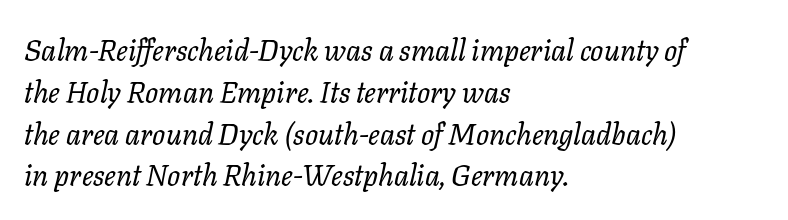
Tall strokes in this sample are angled rather than plumb. These lines keep a tight, regular rhythm from letter to letter. The glyphs are unaccompanied by any horizontal stroke below them. One-word summary of the alignment: left.
